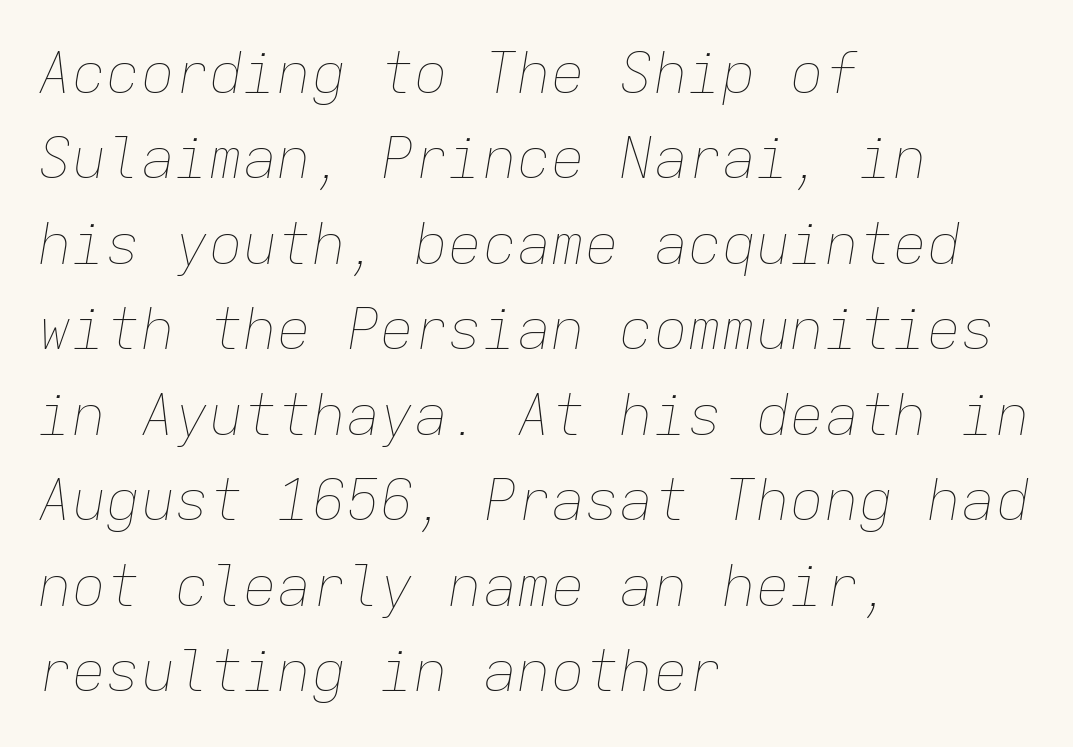
{"italic": "yes", "lean": "right", "slant_degrees": 9, "bold": "no", "weight": "thin", "width": "normal", "stroke_contrast": "low", "x_height": "medium", "monospaced": "yes", "underline": "no", "align": "left", "line_spacing": "normal", "line_spacing_ratio": 1.5, "letter_spacing": "normal", "letter_spacing_em": 0.0, "glyph_px": 57}
